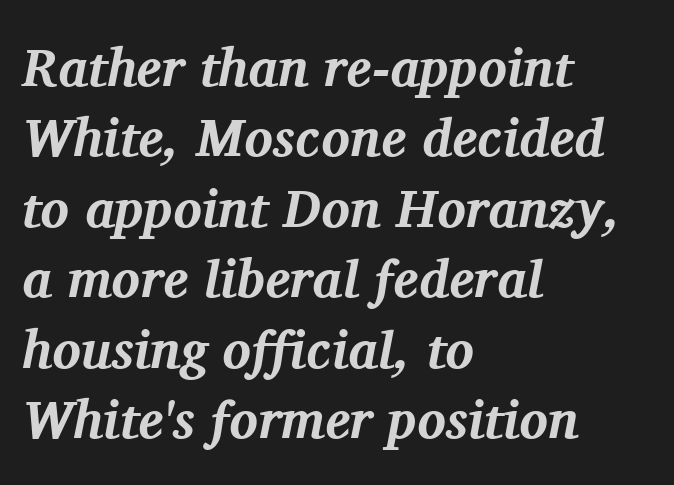
The image shows 53 px bold serif type, italic (leaning right); set left-aligned, normal line spacing (1.33x), normal letter spacing, not underlined; medium stroke contrast and a medium x-height.
